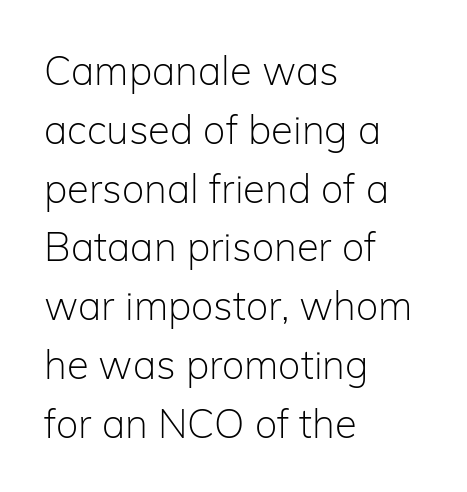
The image shows 40 px light sans-serif type, upright; set left-aligned, normal line spacing (1.47x), normal letter spacing, not underlined; low stroke contrast and a medium x-height.
